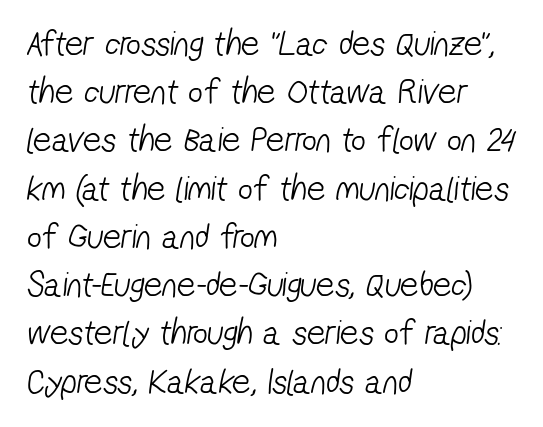
The passage shown is not bold in any degree. These lines sit exactly where default settings would place them. Underlining? Definitely not there. Letterform terminals end flat and unadorned throughout the passage. This sample has the flowing, uneven cadence of proportional lettering.
